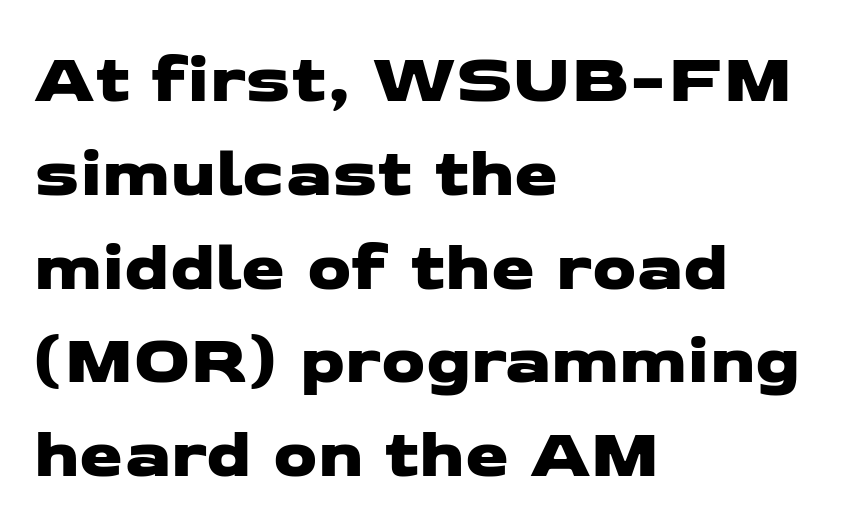
Think of a printed novel: that variable character pitch is what you see here. In terms of leading, this rendering sits right in the middle. Students, note that the glyphs here touch the page at normal intervals. The typeface chosen for these lines omits serifs. The lines in this sample share a left origin and differ only in where they stop. Quick note: underline off.
